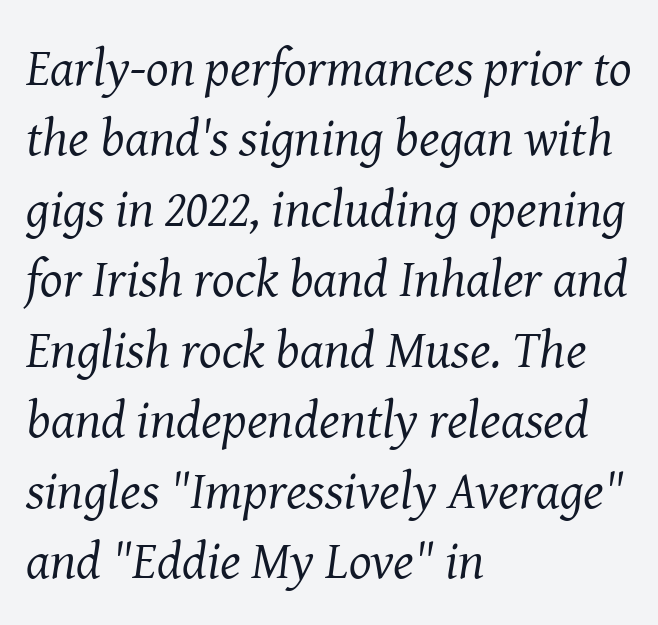
These lines are rendered in a variable-pitch font. These lines sit exactly where default settings would place them. Just letters on the line, the space beneath them empty. Where is the straight margin? On the left.
